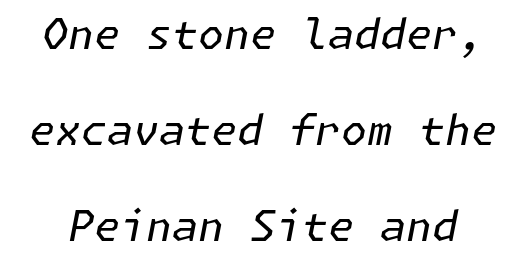
{"italic": "yes", "lean": "right", "slant_degrees": 11, "bold": "no", "weight": "regular", "width": "normal", "stroke_contrast": "low", "x_height": "medium", "underline": "no", "line_spacing": "loose", "line_spacing_ratio": 2.29, "letter_spacing": "normal", "letter_spacing_em": 0.0, "glyph_px": 42}
